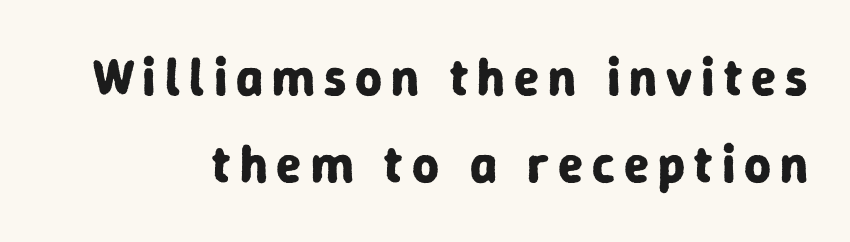
Anything drawn beneath the words? Only blank space. In terms of posture, this sample is upright. The face used here has the dense, thick strokes of a bold. These lines are composed in type without serifs. Spacing verdict: proportional, widths tailored to each character.
